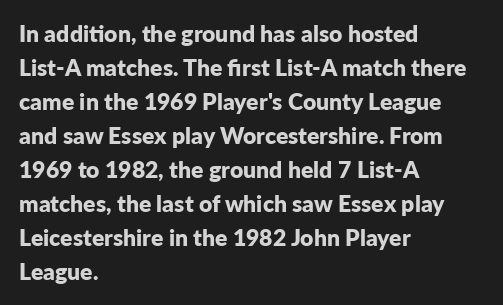
Q: Is the text bold? A: Yes.
Q: Is the text italic (slanted)? A: No, it is upright.
Q: Is the text underlined? A: No.
Q: How is the paragraph aligned? A: Left-aligned.
Q: Is the spacing between letters normal or unusually wide? A: Normal.
Q: Is the spacing between lines tight, normal or loose? A: Normal.
